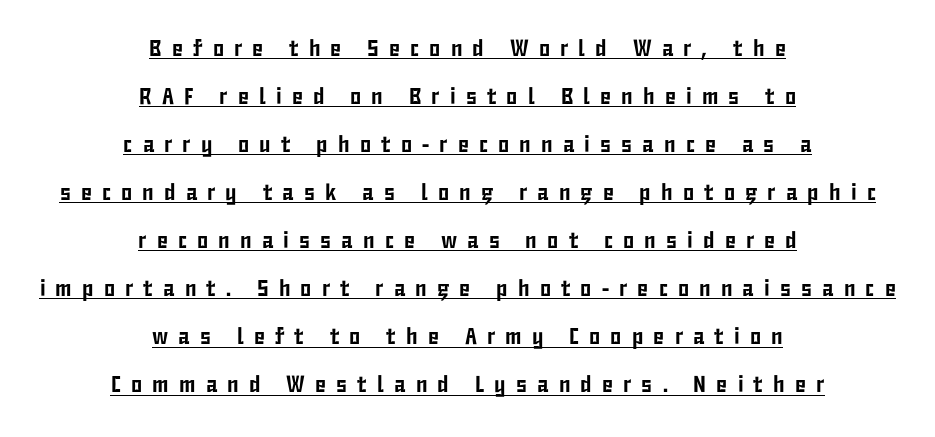
The image shows 23 px text type, upright; set centered, loose line spacing (2.09x), unusually wide letter spacing (+0.44 em), underlined.
